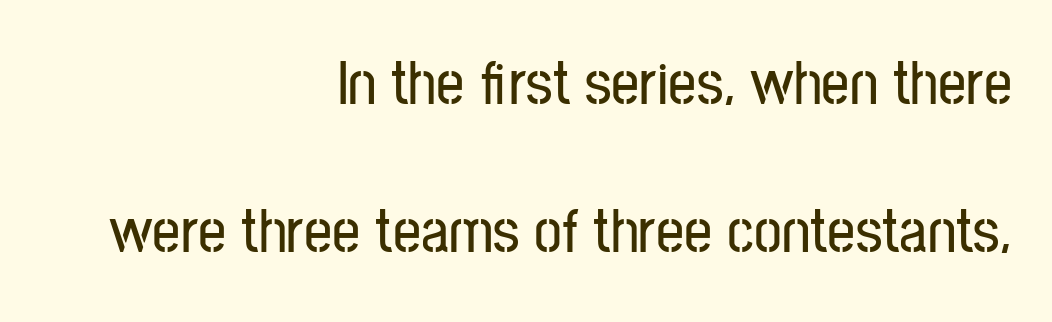
Q: Is the text italic (slanted)? A: No, it is upright.
Q: Is the typeface a serif or a sans-serif typeface? A: Sans-serif.
Q: Is the text underlined? A: No.
Q: How is the paragraph aligned? A: Right-aligned.
Q: Is the spacing between letters normal or unusually wide? A: Normal.
Q: Is the spacing between lines tight, normal or loose? A: Loose.
Q: Width (condensed, normal, or wide)? A: Condensed.
Q: Stroke contrast? A: Low.
Q: x-height? A: Medium.
Q: Monospaced? A: No.
